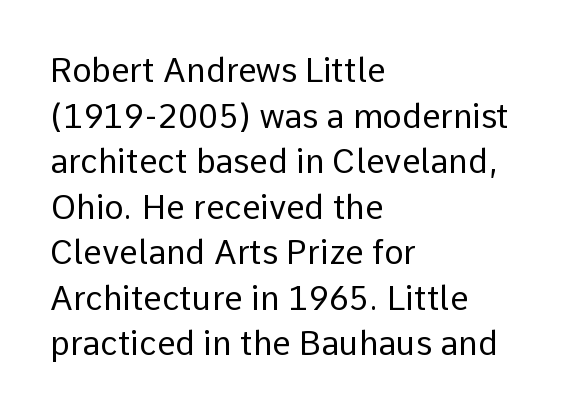
The image shows 33 px regular-weight sans-serif type, upright; set left-aligned, normal line spacing (1.38x), normal letter spacing, not underlined; low stroke contrast and a medium x-height.
